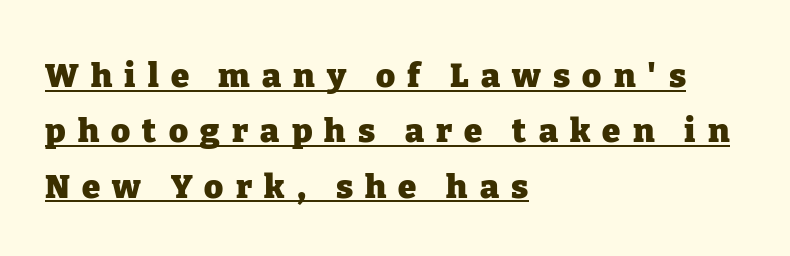
Q: Is the text bold? A: Yes.
Q: Is the text italic (slanted)? A: No, it is upright.
Q: Is the typeface a serif or a sans-serif typeface? A: Serif.
Q: Is the text underlined? A: Yes.
Q: How is the paragraph aligned? A: Left-aligned.
Q: Is the spacing between letters normal or unusually wide? A: Unusually wide.
Q: Is the spacing between lines tight, normal or loose? A: Normal.
Q: Width (condensed, normal, or wide)? A: Normal.
Q: Stroke contrast? A: Low.
Q: x-height? A: Medium.
Q: Monospaced? A: No.
